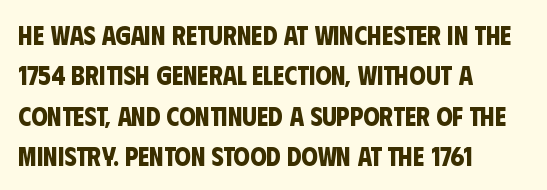
{"bold": "yes", "underline": "no", "align": "left", "line_spacing": "normal", "line_spacing_ratio": 1.55, "letter_spacing": "normal", "letter_spacing_em": 0.0, "glyph_px": 26}
